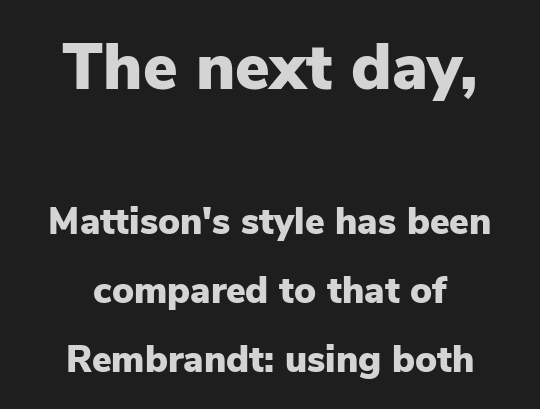
The image shows 65 px heavy sans-serif type, upright; set centered, line spacing 1.86x, normal letter spacing, not underlined; the first (top) block is 1.76x larger; low stroke contrast and a medium x-height.
